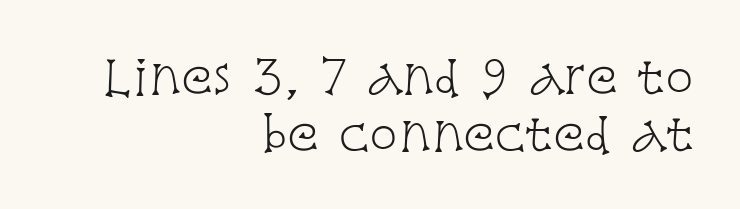
These lines are rendered in a variable-pitch font. Heaviness? Minimal to ordinary, like unemphasized prose. Words float on clear page, feet unadorned. What kind of face is this? One with serifs. These lines keep a tight, regular rhythm from letter to letter. The specimen reads as upright at a glance.
